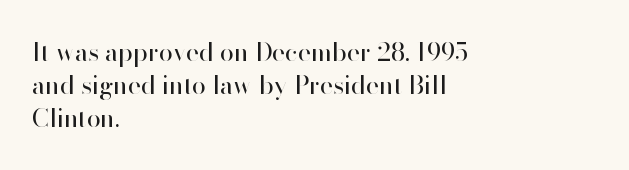
These lines sit exactly where default settings would place them. Decoration check: the copy has no underline. The typeface has the unassuming heft of standard copy or less. Horizontal alignment here is leftward, the default for most running prose.
